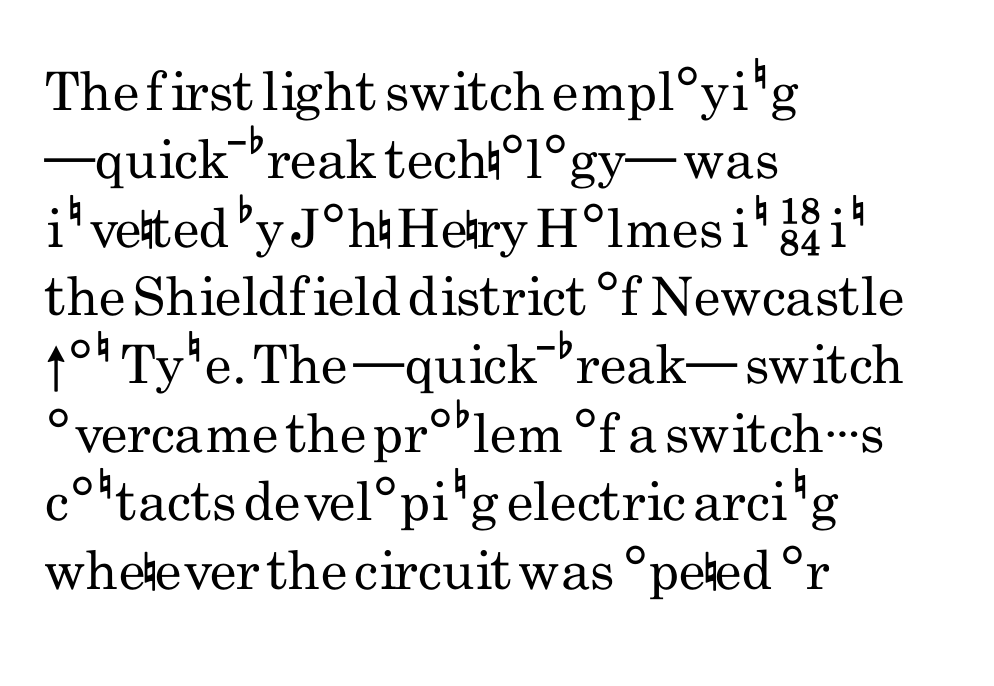
The image shows 53 px regular-weight, condensed sans-serif type, upright; set left-aligned, normal line spacing (1.29x), normal letter spacing, not underlined; low stroke contrast and a small x-height.
